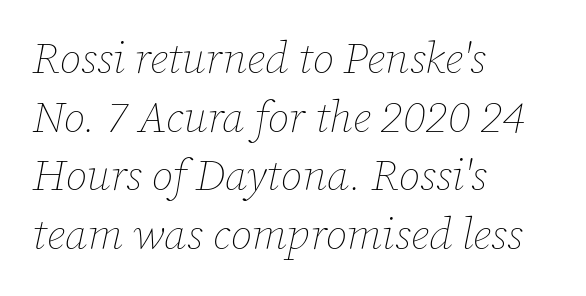
Q: Is the text bold? A: No.
Q: Is the text italic (slanted)? A: Yes, it leans right by about 12 degrees.
Q: Is the text underlined? A: No.
Q: How is the paragraph aligned? A: Left-aligned.
Q: Is the spacing between letters normal or unusually wide? A: Normal.
Q: Is the spacing between lines tight, normal or loose? A: Normal.
Q: Width (condensed, normal, or wide)? A: Normal.
Q: Stroke contrast? A: Low.
Q: x-height? A: Medium.
Q: Monospaced? A: No.
